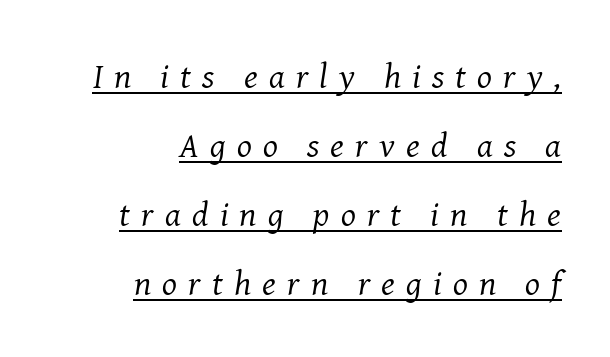
Q: Is the text bold? A: No.
Q: Is the text italic (slanted)? A: Yes, it leans right by about 8 degrees.
Q: Is the typeface a serif or a sans-serif typeface? A: Serif.
Q: Is the text underlined? A: Yes.
Q: How is the paragraph aligned? A: Right-aligned.
Q: Is the spacing between letters normal or unusually wide? A: Unusually wide.
Q: Is the spacing between lines tight, normal or loose? A: Loose.
Q: Width (condensed, normal, or wide)? A: Normal.
Q: Stroke contrast? A: Medium.
Q: x-height? A: Medium.
Q: Monospaced? A: No.
